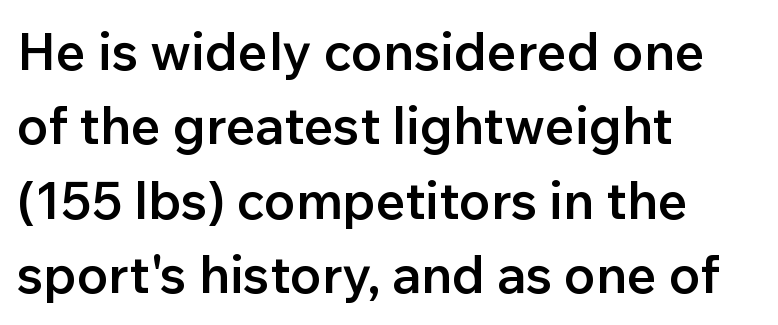
{"serif": "no", "italic": "no", "bold": "semi", "weight": "semibold", "width": "normal", "stroke_contrast": "low", "x_height": "medium", "monospaced": "no", "underline": "no", "align": "left", "line_spacing": "normal", "line_spacing_ratio": 1.43, "letter_spacing": "normal", "letter_spacing_em": 0.0, "glyph_px": 52}
